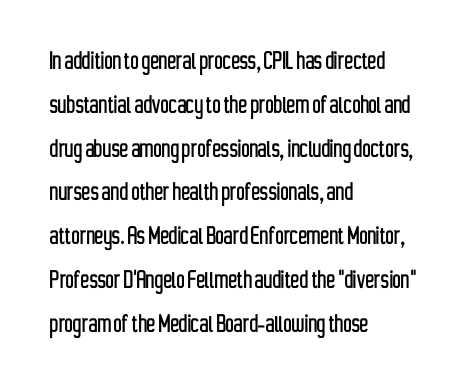
The image shows 29 px condensed sans-serif type, upright; set left-aligned, normal line spacing (1.51x), normal letter spacing, not underlined; low stroke contrast and a medium x-height.
